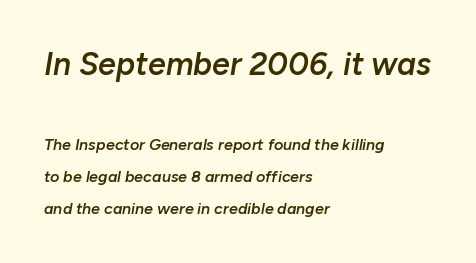
The image shows 32 px semibold type, italic (leaning right); set left-aligned, loose line spacing (2.01x), normal letter spacing, not underlined; the first (top) block is 2.0x larger; low stroke contrast and a medium x-height.
